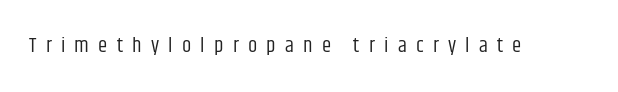
Type without underlining. Vertical strokes here are truly vertical. Stroke mass is kept to a normal reading level or below. The line texture is sparse and dotted thanks to wide tracking.
